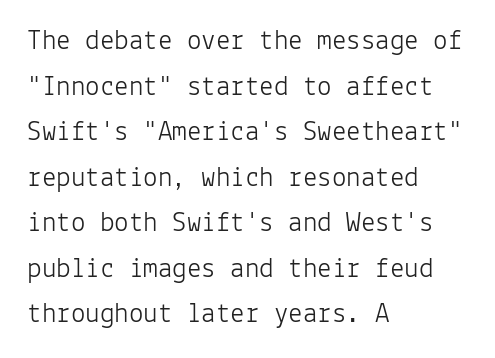
{"serif": "no", "italic": "no", "bold": "no", "weight": "light", "width": "normal", "stroke_contrast": "low", "x_height": "medium", "monospaced": "yes", "underline": "no", "align": "left", "line_spacing": "normal", "line_spacing_ratio": 1.57, "letter_spacing": "normal", "letter_spacing_em": 0.0, "glyph_px": 29}
